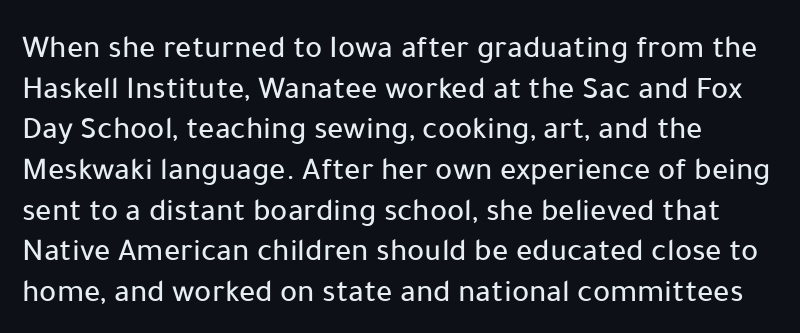
Rows of type keep a routine distance in the vertical direction. Check the space under the baseline: it is left empty. Varying glyph widths throughout — classic text-font behaviour. These lines keep a tight, regular rhythm from letter to letter. In terms of letterform style, serifs are entirely absent. Ordinary non-slanted type is in use.
